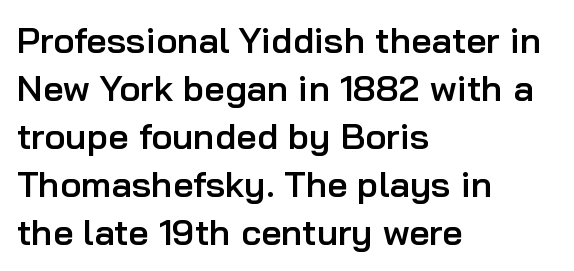
The image shows 36 px semibold sans-serif type, upright; set left-aligned, normal line spacing (1.33x), normal letter spacing, not underlined; low stroke contrast and a medium x-height.
